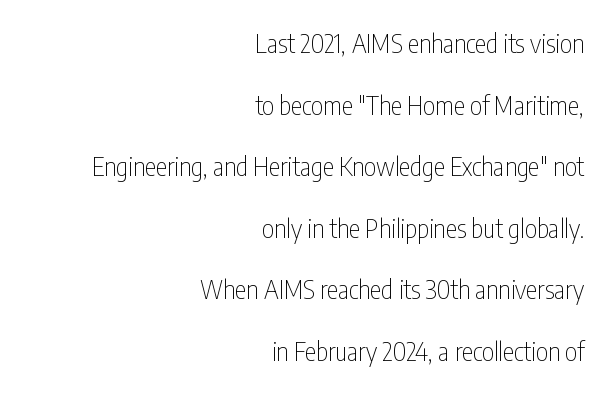
The image shows 26 px text type, upright; set right-aligned, loose line spacing (2.37x), normal letter spacing, not underlined.
